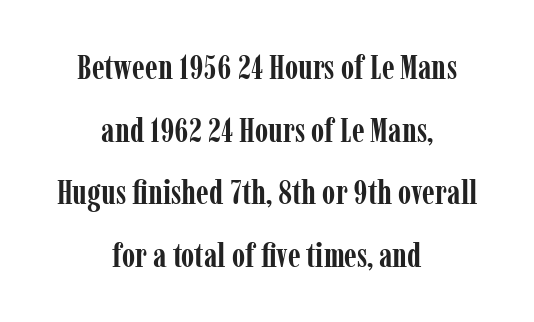
The image shows 34 px semibold, condensed serif type, upright; set centered, line spacing 1.84x, normal letter spacing, not underlined; low stroke contrast and a medium x-height.
